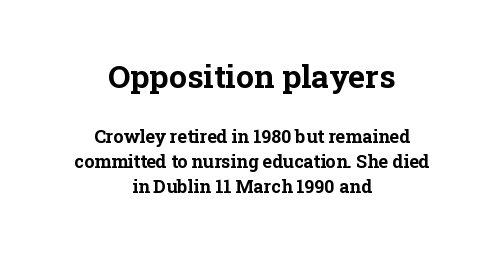
Observe the serifs anchoring each vertical stroke in this sample. Posture: straight, roman, zero tilt. Looks like regular typesetting: each glyph gets only the width it needs. Notice how descenders clear the ascenders below comfortably — that's standard leading.
